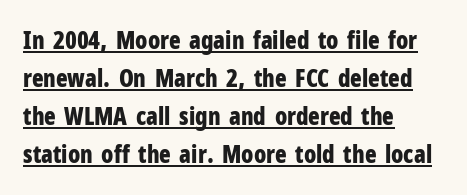
The image shows 24 px bold type, upright; set left-aligned, normal line spacing (1.59x), normal letter spacing, underlined.
